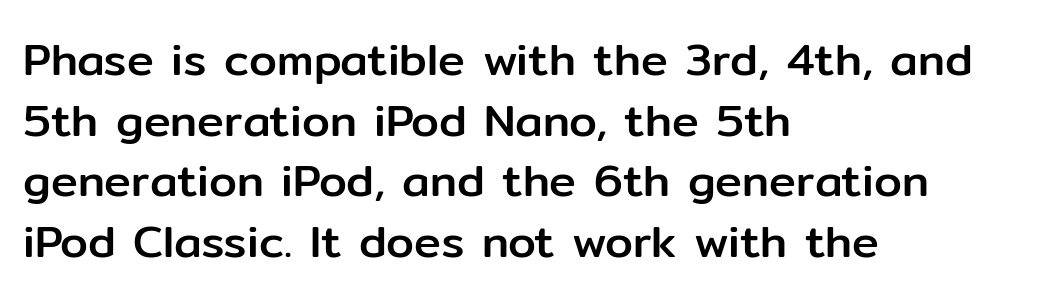
The image shows 45 px sans-serif type, upright; set left-aligned, normal line spacing (1.35x), normal letter spacing, not underlined; low stroke contrast and a medium x-height.
